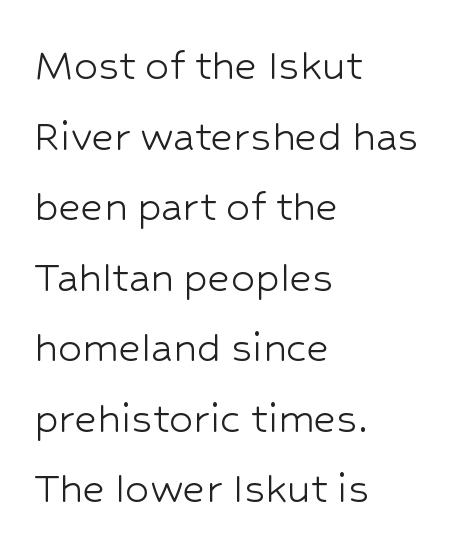
Q: Is the text bold? A: No.
Q: Is the text italic (slanted)? A: No, it is upright.
Q: Is the typeface a serif or a sans-serif typeface? A: Sans-serif.
Q: Is the text underlined? A: No.
Q: How is the paragraph aligned? A: Left-aligned.
Q: Is the spacing between letters normal or unusually wide? A: Normal.
Q: Is the spacing between lines tight, normal or loose? A: Normal.
Q: Width (condensed, normal, or wide)? A: Normal.
Q: Stroke contrast? A: Low.
Q: x-height? A: Medium.
Q: Monospaced? A: No.
